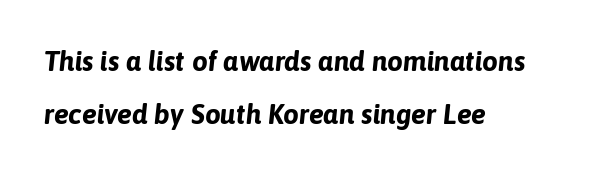
The foot of each line stays bare and open. Reading down the block, your eye returns to a fixed left position each line. On the weight axis this lands at bold, roughly 700. Here the glyphs are tracked normally, forming tight word shapes. Looks like regular typesetting: each glyph gets only the width it needs.
